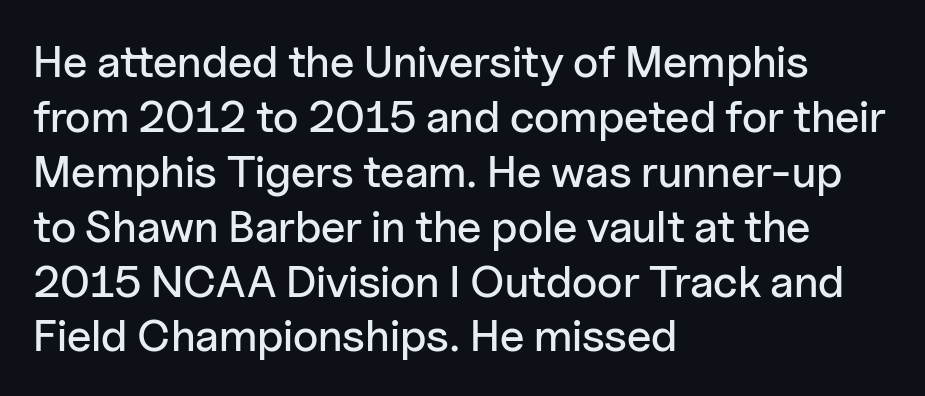
Q: Is the text italic (slanted)? A: No, it is upright.
Q: Is the typeface a serif or a sans-serif typeface? A: Sans-serif.
Q: Is the text underlined? A: No.
Q: How is the paragraph aligned? A: Left-aligned.
Q: Is the spacing between letters normal or unusually wide? A: Normal.
Q: Width (condensed, normal, or wide)? A: Normal.
Q: Stroke contrast? A: Low.
Q: x-height? A: Medium.
Q: Monospaced? A: No.
